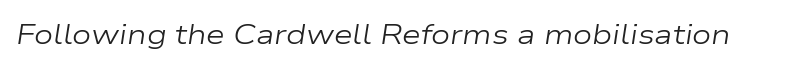
{"italic": "yes", "lean": "right", "slant_degrees": 9, "bold": "no", "underline": "no", "letter_spacing": "normal", "letter_spacing_em": 0.0, "glyph_px": 27}
